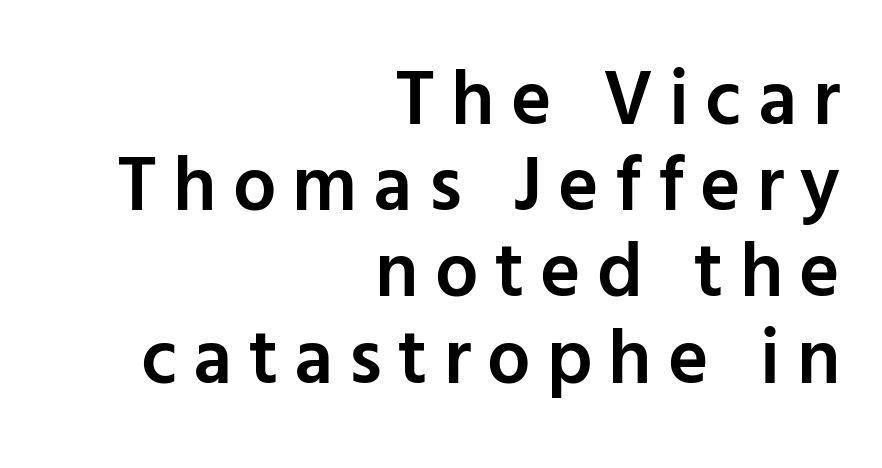
The image shows 77 px semibold sans-serif type, upright; set right-aligned, tight line spacing (1.12x), unusually wide letter spacing (+0.21 em), not underlined; low stroke contrast and a medium x-height.
